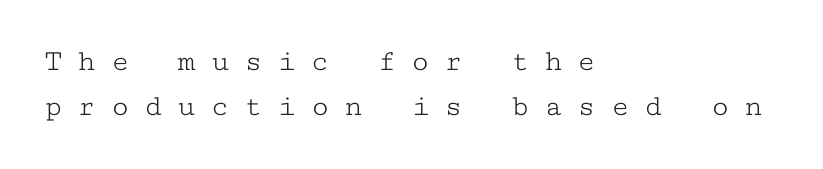
Nope, not italic — everything's standing straight. Each line starts at the same left margin while the right side varies. What's the leading like? Ordinary, nothing unusual. Think of a typewriter: that constant character pitch is what you see here. The designer went with a serif here, giving each stem small feet. The font is comparable to plain body text, perhaps lighter.
